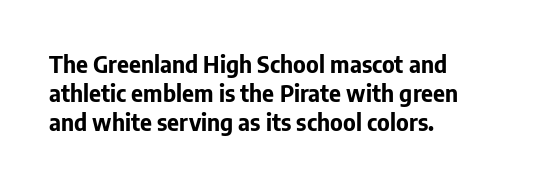
Q: Is the text bold? A: Yes.
Q: Is the text italic (slanted)? A: No, it is upright.
Q: Is the text underlined? A: No.
Q: How is the paragraph aligned? A: Left-aligned.
Q: Is the spacing between letters normal or unusually wide? A: Normal.
Q: Is the spacing between lines tight, normal or loose? A: Normal.
